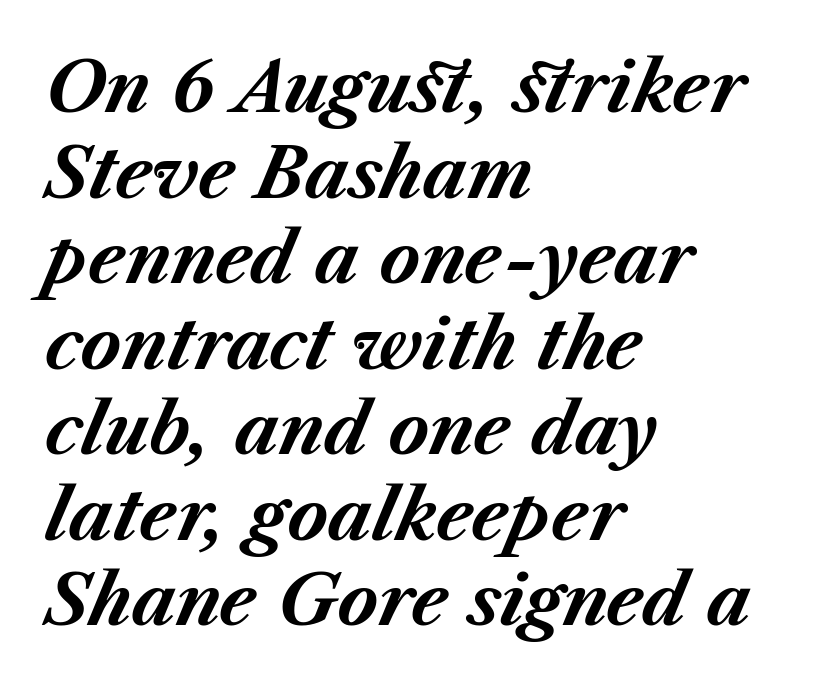
Q: Is the text bold? A: Yes.
Q: Is the text italic (slanted)? A: Yes, it leans right by about 23 degrees.
Q: Is the text underlined? A: No.
Q: How is the paragraph aligned? A: Left-aligned.
Q: Is the spacing between letters normal or unusually wide? A: Normal.
Q: Width (condensed, normal, or wide)? A: Normal.
Q: Stroke contrast? A: Medium.
Q: x-height? A: Medium.
Q: Monospaced? A: No.
